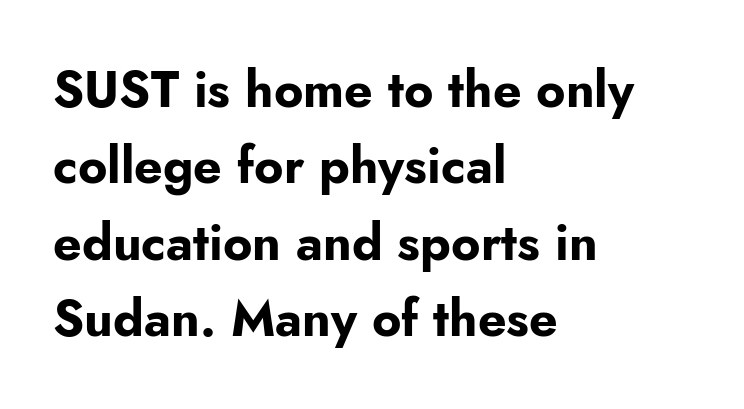
The image shows 50 px bold sans-serif type, upright; set left-aligned, normal line spacing (1.53x), normal letter spacing, not underlined; low stroke contrast and a small x-height.
